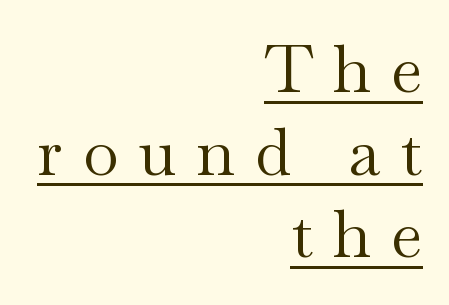
{"serif": "yes", "italic": "no", "bold": "no", "weight": "regular", "width": "wide", "stroke_contrast": "medium", "x_height": "small", "monospaced": "no", "underline": "yes", "align": "right", "line_spacing": "normal", "line_spacing_ratio": 1.27, "letter_spacing": "wide", "letter_spacing_em": 0.31, "glyph_px": 65}
